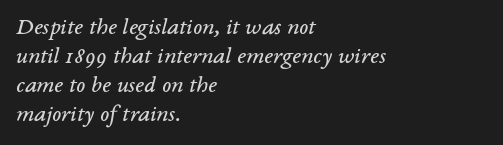
The image shows 24 px text type, italic (leaning right); set left-aligned, line spacing 1.21x, normal letter spacing, not underlined.
